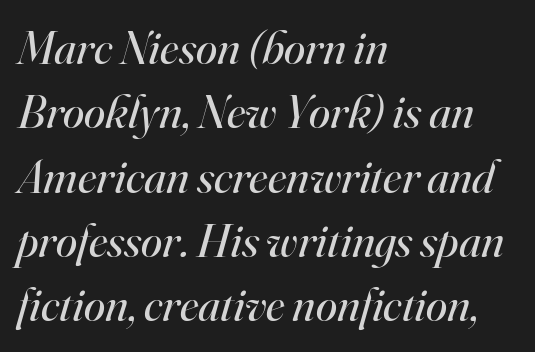
{"serif": "yes", "italic": "yes", "lean": "right", "slant_degrees": 16, "bold": "no", "weight": "regular", "width": "normal", "stroke_contrast": "high", "x_height": "small", "monospaced": "no", "underline": "no", "align": "left", "line_spacing": "normal", "line_spacing_ratio": 1.34, "letter_spacing": "normal", "letter_spacing_em": 0.0, "glyph_px": 48}
